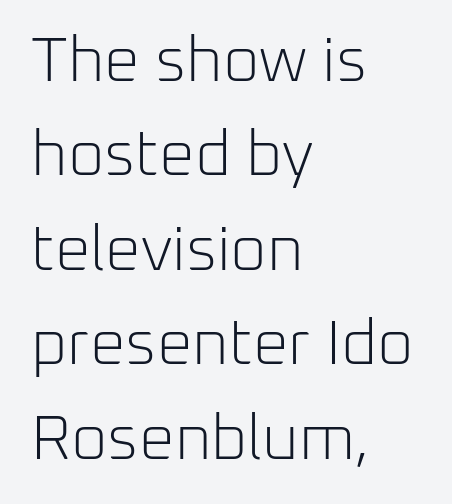
The image shows 63 px light sans-serif type, upright; set left-aligned, normal line spacing (1.5x), normal letter spacing, not underlined; low stroke contrast and a medium x-height.
